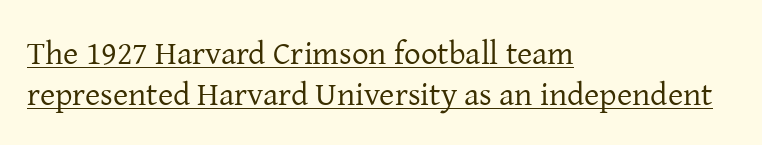
Caption: face not bold, strokes unweighted. Students, observe the line beneath the letters — that is underlining. The rendering uses natural spacing where letterforms have individual widths. Classification — serif. The compositor pushed each line to the left boundary.
